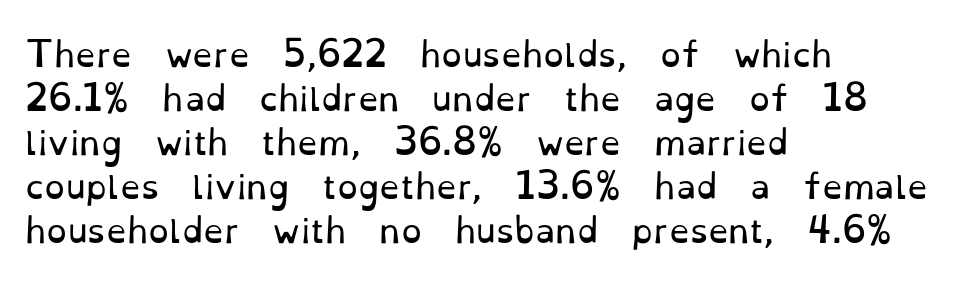
These lines keep a tight, regular rhythm from letter to letter. The foot of each line stays bare and open. Vertical stems look standard width or narrower in stroke. Does the lettering tilt? It doesn't — this is upright.
